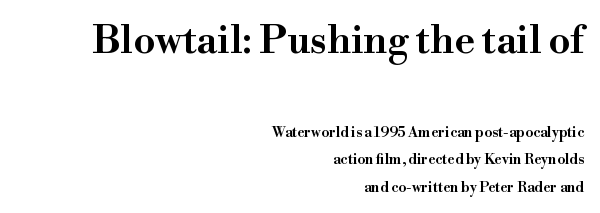
Q: Is the text italic (slanted)? A: No, it is upright.
Q: Is the typeface a serif or a sans-serif typeface? A: Serif.
Q: Is the text underlined? A: No.
Q: How is the paragraph aligned? A: Right-aligned.
Q: Is the spacing between letters normal or unusually wide? A: Normal.
Q: Is the spacing between lines tight, normal or loose? A: Loose.
Q: Which block of text is set in a larger size, the first (top) or the second (bottom)? A: The first (top) one.
Q: Width (condensed, normal, or wide)? A: Wide.
Q: Stroke contrast? A: High.
Q: x-height? A: Small.
Q: Monospaced? A: No.
